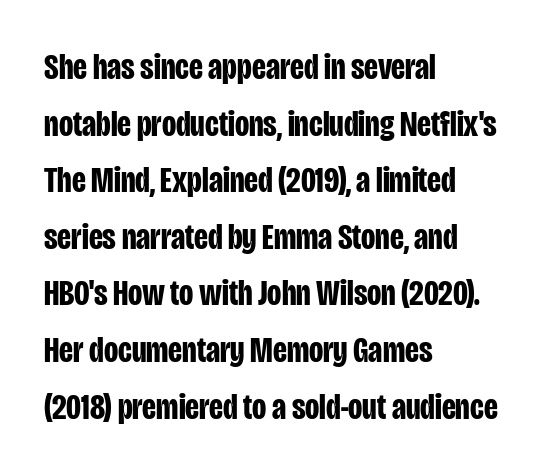
Q: Is the text bold? A: Yes.
Q: Is the text italic (slanted)? A: No, it is upright.
Q: Is the typeface a serif or a sans-serif typeface? A: Sans-serif.
Q: Is the text underlined? A: No.
Q: How is the paragraph aligned? A: Left-aligned.
Q: Is the spacing between letters normal or unusually wide? A: Normal.
Q: Is the spacing between lines tight, normal or loose? A: Normal.
Q: Width (condensed, normal, or wide)? A: Condensed.
Q: Stroke contrast? A: Low.
Q: x-height? A: Large.
Q: Monospaced? A: No.
